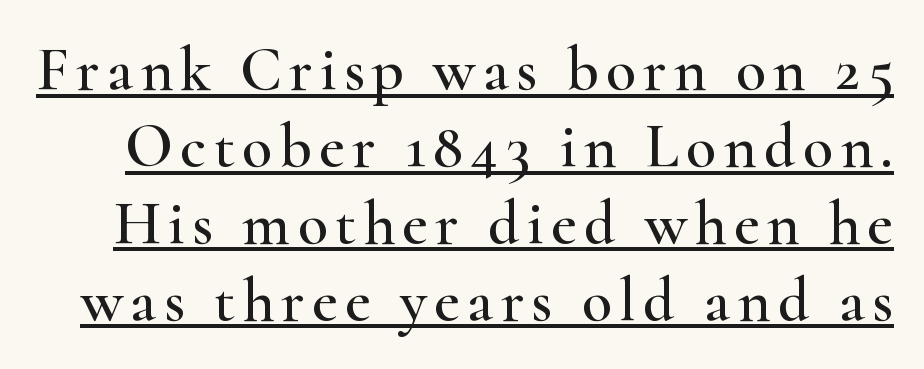
Q: Is the text italic (slanted)? A: No, it is upright.
Q: Is the typeface a serif or a sans-serif typeface? A: Serif.
Q: Is the text underlined? A: Yes.
Q: Width (condensed, normal, or wide)? A: Wide.
Q: Stroke contrast? A: High.
Q: x-height? A: Small.
Q: Monospaced? A: No.
